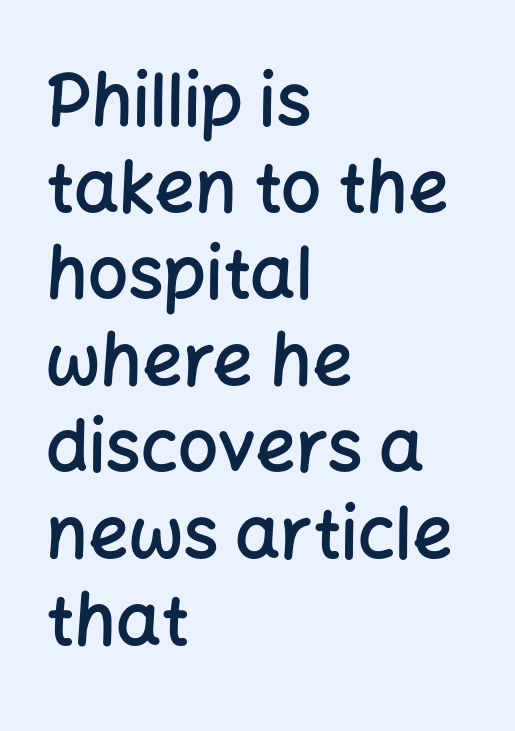
The image shows 71 px semibold sans-serif type, upright; set left-aligned, line spacing 1.22x, normal letter spacing, not underlined; low stroke contrast and a medium x-height.
